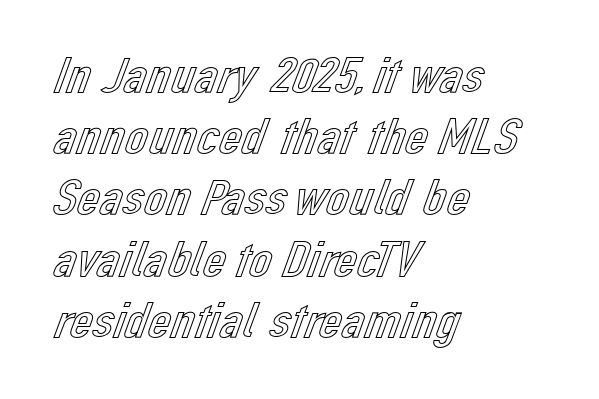
Q: Is the text italic (slanted)? A: Yes.
Q: Is the text underlined? A: No.
Q: How is the paragraph aligned? A: Left-aligned.
Q: Is the spacing between letters normal or unusually wide? A: Normal.
Q: Width (condensed, normal, or wide)? A: Normal.
Q: x-height? A: Medium.
Q: Monospaced? A: No.
